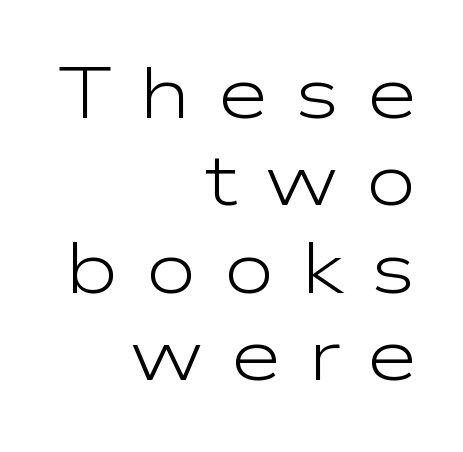
The image shows 71 px light, wide sans-serif type, upright; set right-aligned, line spacing 1.23x, unusually wide letter spacing (+0.36 em), not underlined; low stroke contrast and a medium x-height.
